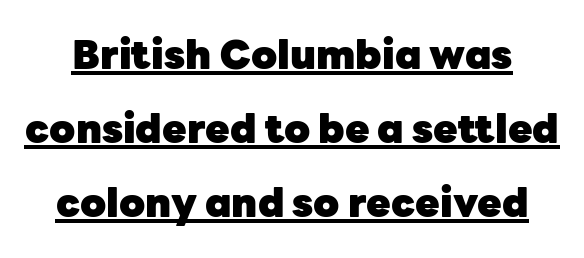
The image shows 40 px heavy sans-serif type, upright; set line spacing 1.85x, normal letter spacing, underlined; low stroke contrast and a medium x-height.
